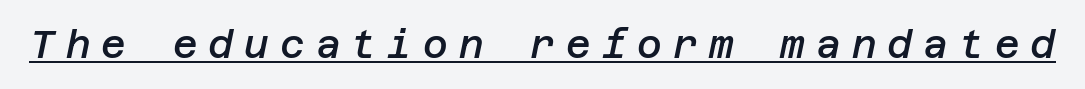
Bold? Not quite — semibold, heavier than regular but stopping short. Caption: expanded tracking, letters set apart. Underline: present. The face used here has a pronounced slope to its letters.
